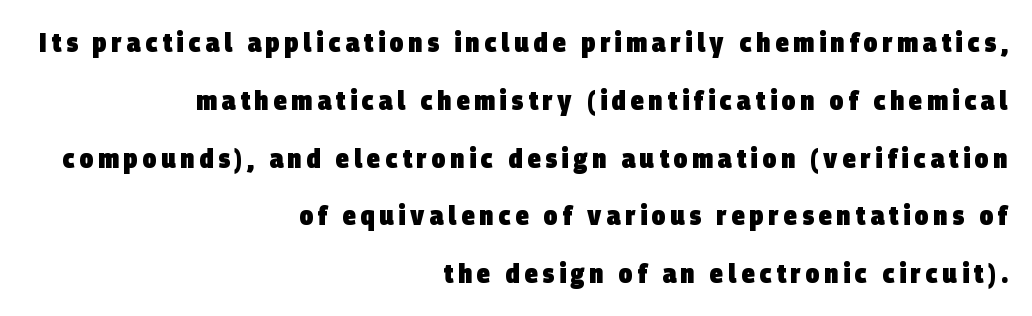
{"bold": "yes", "underline": "no", "align": "right", "line_spacing": "loose", "line_spacing_ratio": 2.14, "glyph_px": 27}
